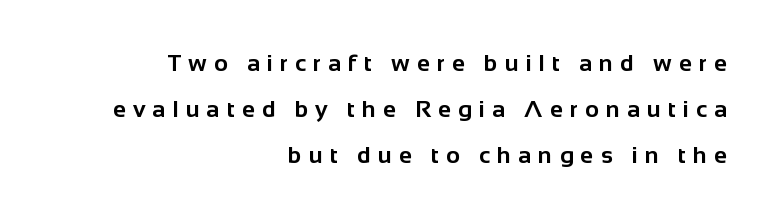
Q: Is the text bold? A: Yes.
Q: Is the text italic (slanted)? A: No, it is upright.
Q: Is the text underlined? A: No.
Q: How is the paragraph aligned? A: Right-aligned.
Q: Is the spacing between letters normal or unusually wide? A: Unusually wide.
Q: Is the spacing between lines tight, normal or loose? A: Loose.
